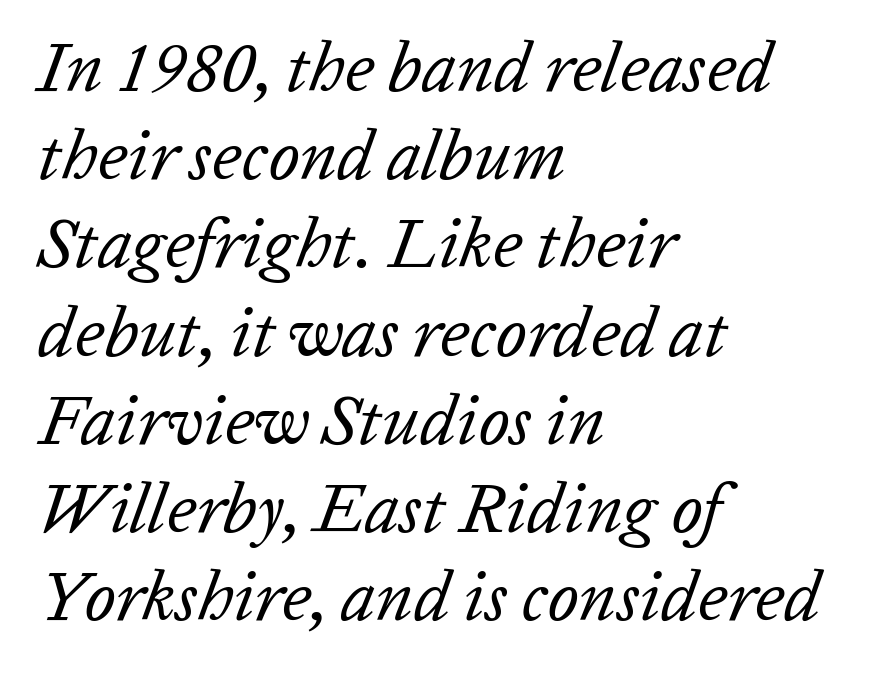
The image shows 70 px regular-weight type, italic (leaning right); set left-aligned, normal line spacing (1.26x), normal letter spacing, not underlined; low stroke contrast and a medium x-height.
